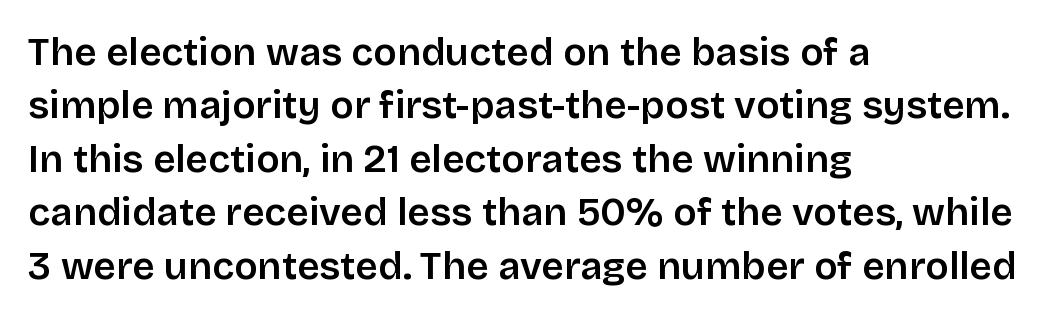
{"serif": "no", "italic": "no", "bold": "semi", "weight": "semibold", "width": "normal", "stroke_contrast": "low", "x_height": "large", "monospaced": "no", "underline": "no", "align": "left", "line_spacing": "normal", "line_spacing_ratio": 1.37, "letter_spacing": "normal", "letter_spacing_em": 0.0, "glyph_px": 39}
